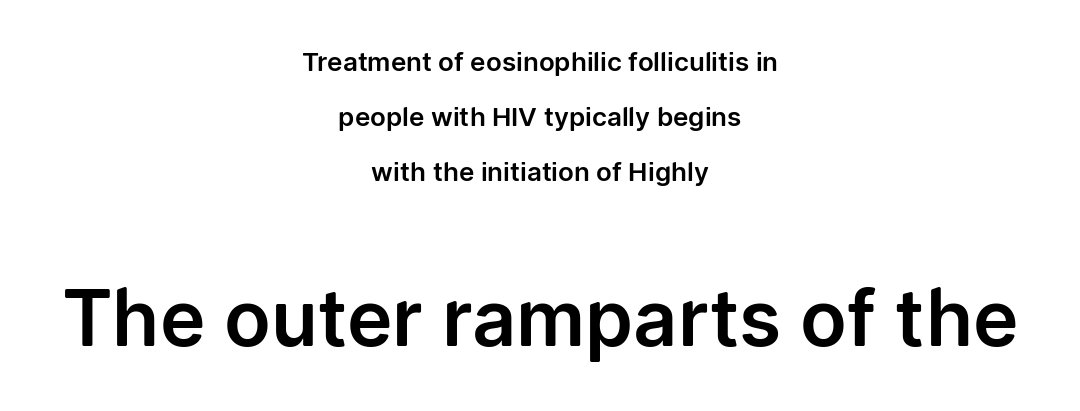
Q: Is the text italic (slanted)? A: No, it is upright.
Q: Is the typeface a serif or a sans-serif typeface? A: Sans-serif.
Q: Is the text underlined? A: No.
Q: How is the paragraph aligned? A: Centered.
Q: Is the spacing between letters normal or unusually wide? A: Normal.
Q: Is the spacing between lines tight, normal or loose? A: Loose.
Q: Which block of text is set in a larger size, the first (top) or the second (bottom)? A: The second (bottom) one.
Q: Width (condensed, normal, or wide)? A: Normal.
Q: Stroke contrast? A: Low.
Q: x-height? A: Medium.
Q: Monospaced? A: No.
